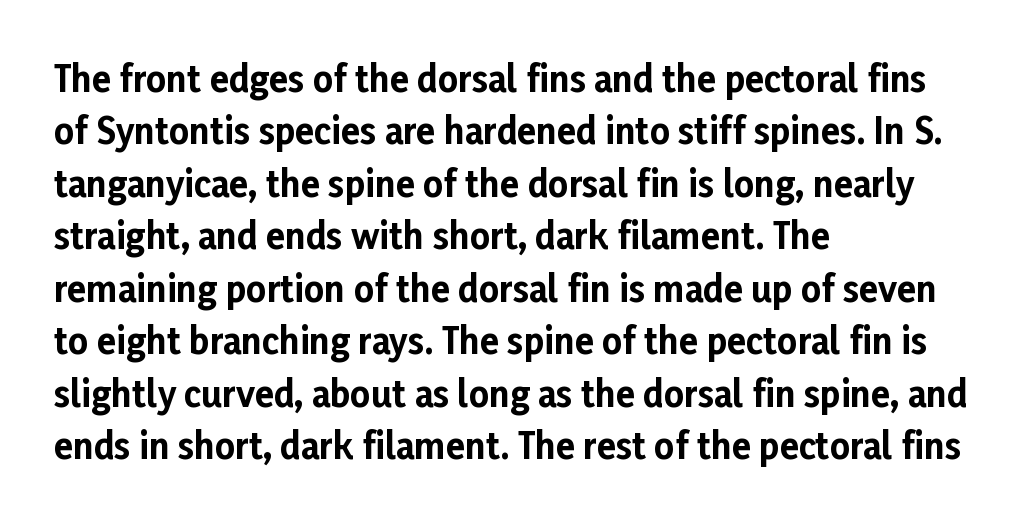
The image shows 35 px bold sans-serif type, upright; set left-aligned, normal line spacing (1.5x), normal letter spacing, not underlined; low stroke contrast and a medium x-height.
